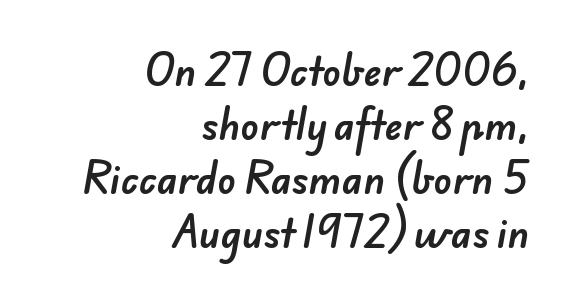
{"serif": "no", "width": "normal", "stroke_contrast": "low", "x_height": "small", "monospaced": "no", "underline": "no", "align": "right", "line_spacing": "normal", "line_spacing_ratio": 1.42, "letter_spacing": "normal", "letter_spacing_em": 0.0, "glyph_px": 38}
